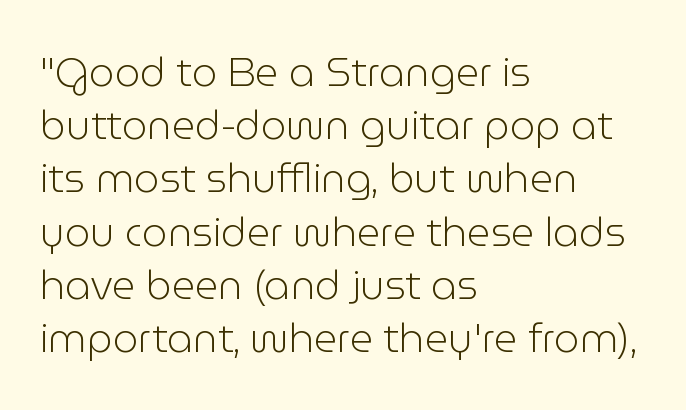
{"serif": "no", "italic": "no", "bold": "no", "weight": "light", "width": "normal", "stroke_contrast": "low", "x_height": "medium", "monospaced": "no", "underline": "no", "align": "left", "line_spacing": "normal", "line_spacing_ratio": 1.33, "letter_spacing": "normal", "letter_spacing_em": 0.0, "glyph_px": 40}
